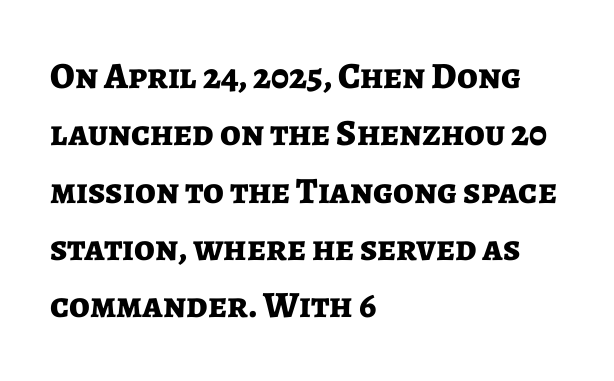
{"serif": "no", "italic": "no", "bold": "yes", "weight": "bold", "width": "normal", "stroke_contrast": "low", "x_height": "medium", "monospaced": "no", "underline": "no", "align": "left", "line_spacing": "normal", "line_spacing_ratio": 1.55, "letter_spacing": "normal", "letter_spacing_em": 0.0, "glyph_px": 37}
